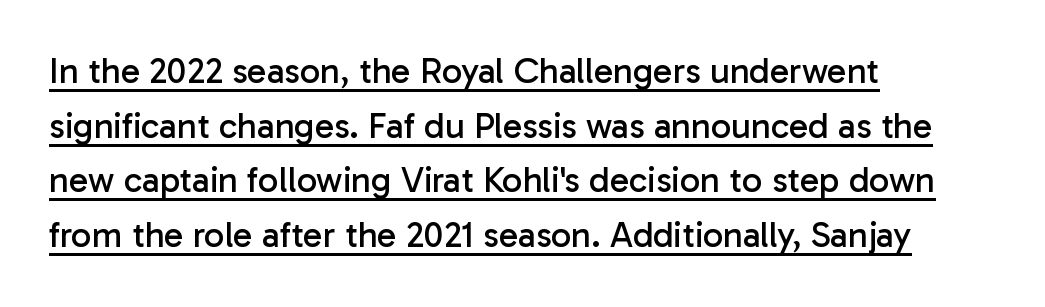
{"serif": "no", "italic": "no", "bold": "no", "weight": "regular", "width": "normal", "stroke_contrast": "low", "x_height": "medium", "monospaced": "no", "underline": "yes", "align": "left", "line_spacing": "normal", "line_spacing_ratio": 1.52, "letter_spacing": "normal", "letter_spacing_em": 0.0, "glyph_px": 36}
